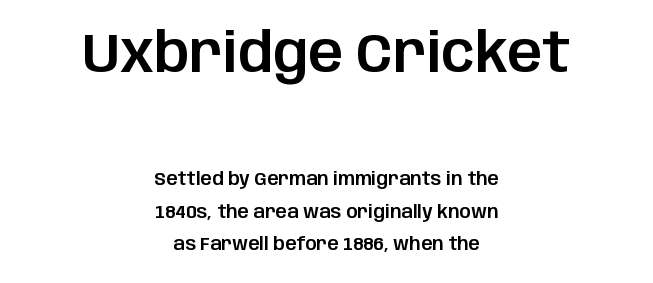
{"serif": "no", "italic": "no", "width": "normal", "stroke_contrast": "low", "x_height": "large", "monospaced": "no", "underline": "no", "align": "center", "line_spacing_ratio": 1.79, "letter_spacing": "normal", "letter_spacing_em": 0.0, "larger_block": "first", "size_ratio": 3.06, "glyph_px": 55}
